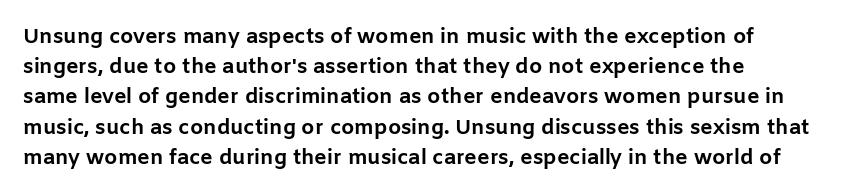
{"italic": "no", "bold": "yes", "underline": "no", "align": "left", "line_spacing": "normal", "line_spacing_ratio": 1.44, "letter_spacing": "normal", "letter_spacing_em": 0.0, "glyph_px": 21}
